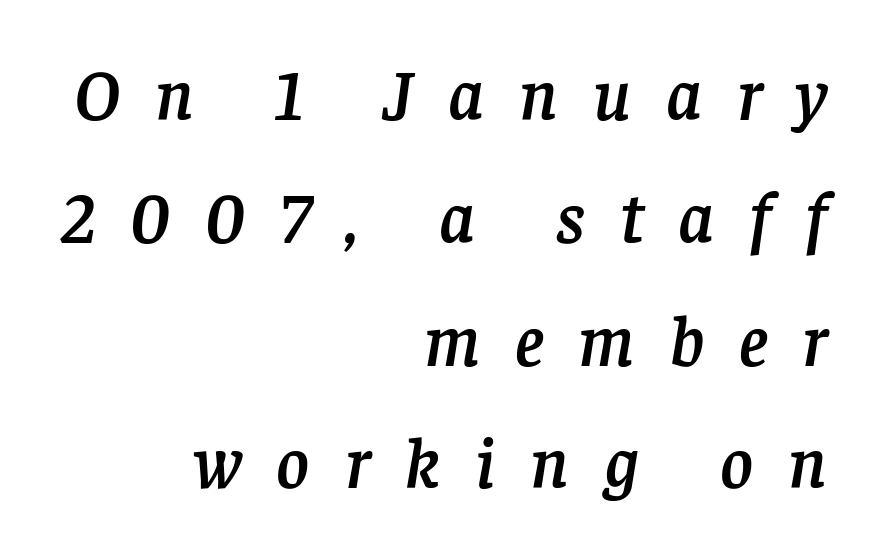
The image shows 71 px serif type, italic (leaning right); set right-aligned, line spacing 1.73x, unusually wide letter spacing (+0.49 em), not underlined; low stroke contrast and a large x-height.
